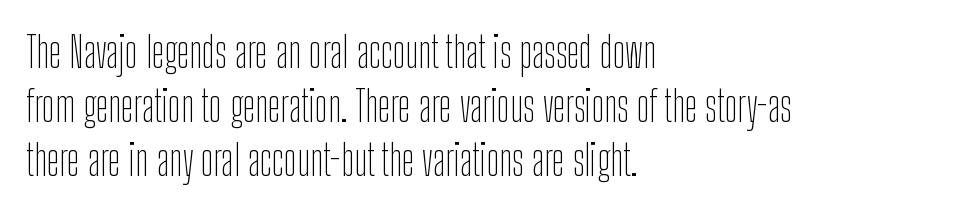
Caption: multi-line text, flush left, ragged right. Tracking here is standard; glyphs follow each other at the usual distance. In terms of letterform style, serifs are entirely absent. The rendering uses natural spacing where letterforms have individual widths. The specimen reads as upright at a glance.
